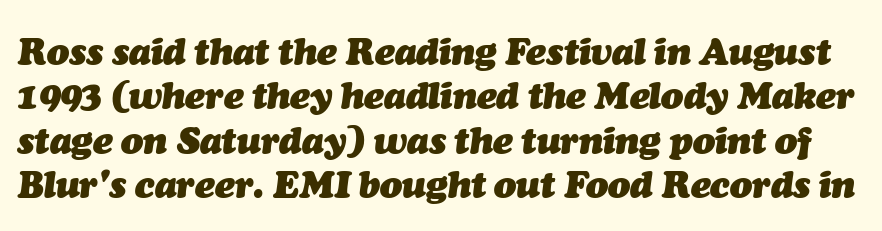
The image shows 37 px heavy type, italic (leaning right); set line spacing 1.2x, normal letter spacing, not underlined; medium stroke contrast and a medium x-height.
